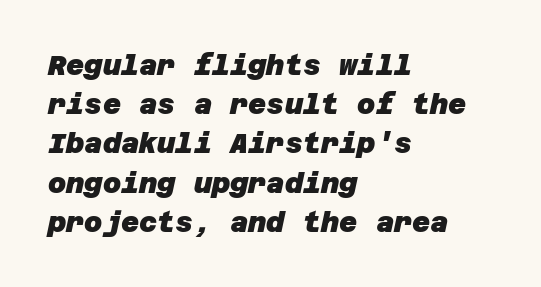
The passage shown is not underscored anywhere. Where is the straight margin? On the left. To sum up the face: it is a sans, with no serifs. Strong, thick strokes mark this as bold type. Compared with typical paragraphs, the rows here are spaced about the same.
